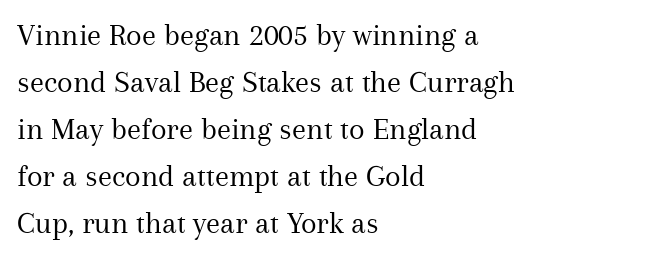
{"serif": "yes", "italic": "no", "bold": "no", "weight": "regular", "width": "normal", "stroke_contrast": "medium", "x_height": "medium", "monospaced": "no", "underline": "no", "align": "left", "line_spacing": "normal", "line_spacing_ratio": 1.47, "letter_spacing": "normal", "letter_spacing_em": 0.0, "glyph_px": 32}
